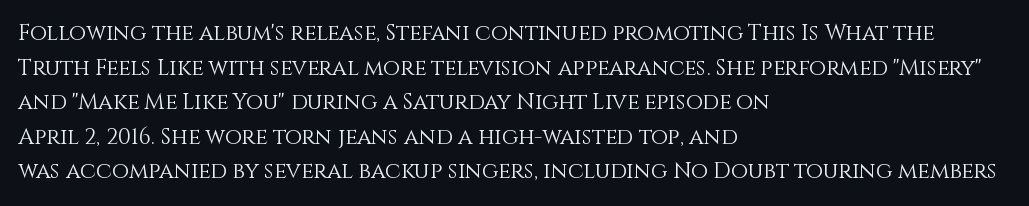
Q: Is the text bold? A: No.
Q: Is the text italic (slanted)? A: No, it is upright.
Q: Is the text underlined? A: No.
Q: How is the paragraph aligned? A: Left-aligned.
Q: Is the spacing between letters normal or unusually wide? A: Normal.
Q: Is the spacing between lines tight, normal or loose? A: Normal.
